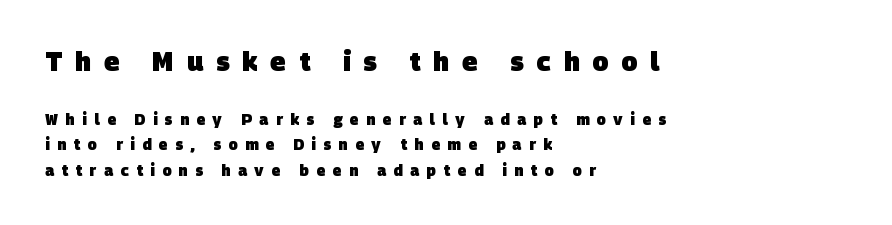
{"bold": "yes", "underline": "no", "align": "left", "line_spacing": "normal", "line_spacing_ratio": 1.7, "letter_spacing": "wide", "letter_spacing_em": 0.5, "larger_block": "first", "size_ratio": 1.73, "glyph_px": 26}
